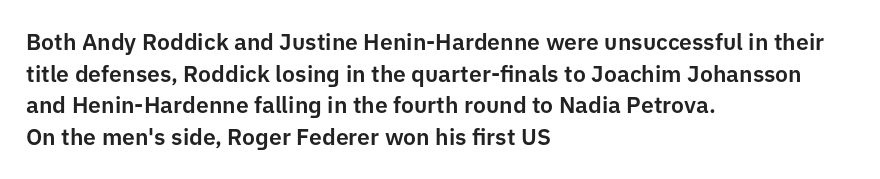
The image shows 23 px text type, upright; set left-aligned, normal line spacing (1.38x), normal letter spacing, not underlined.
